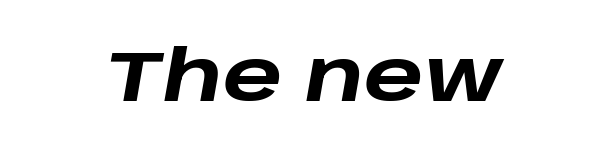
{"italic": "yes", "lean": "right", "slant_degrees": 10, "bold": "yes", "weight": "heavy", "width": "wide", "stroke_contrast": "low", "x_height": "large", "monospaced": "no", "underline": "no", "letter_spacing": "normal", "letter_spacing_em": 0.0, "glyph_px": 70}
